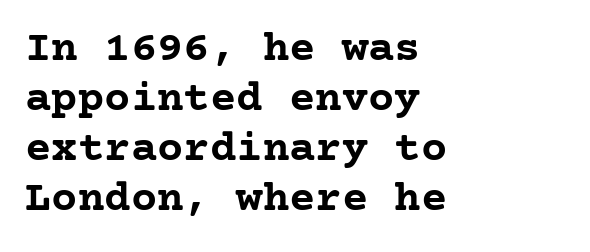
The image shows 44 px semibold serif type, upright; set left-aligned, tight line spacing (1.14x), normal letter spacing, not underlined; low stroke contrast and a medium x-height.
